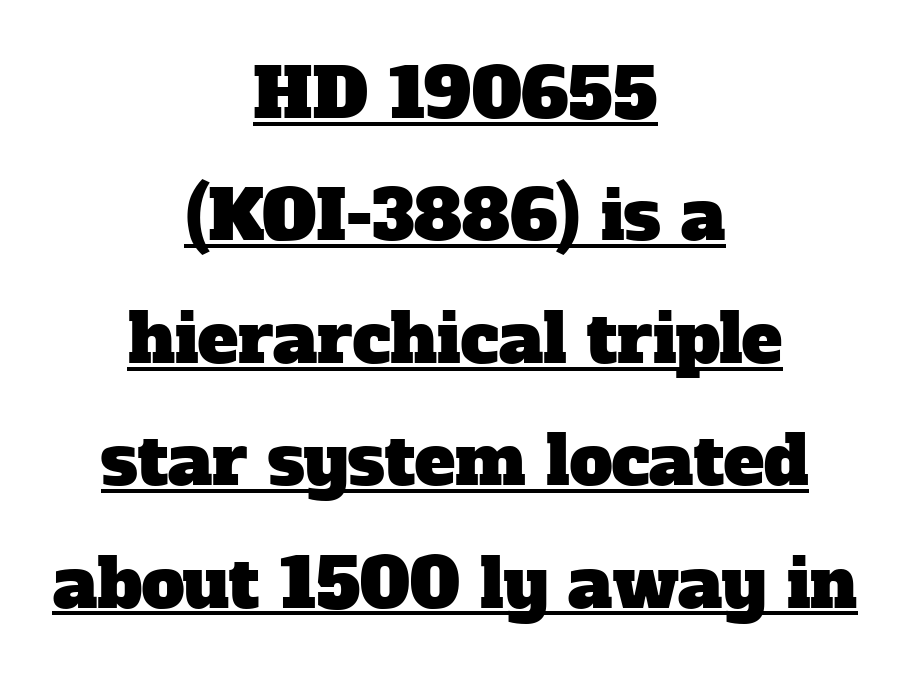
The image shows 68 px serif type; set centered, line spacing 1.8x, normal letter spacing, underlined; low stroke contrast and a medium x-height.
